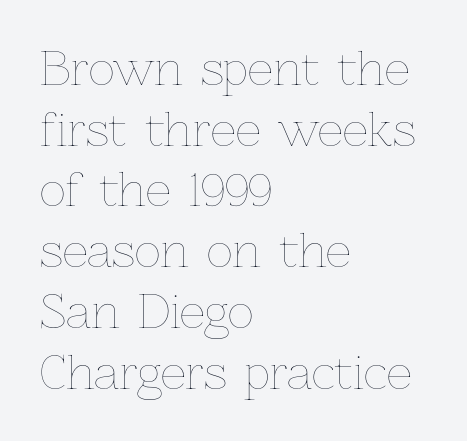
Q: Is the text bold? A: No.
Q: Is the text italic (slanted)? A: No, it is upright.
Q: Is the text underlined? A: No.
Q: How is the paragraph aligned? A: Left-aligned.
Q: Is the spacing between letters normal or unusually wide? A: Normal.
Q: Is the spacing between lines tight, normal or loose? A: Normal.
Q: Width (condensed, normal, or wide)? A: Normal.
Q: Stroke contrast? A: Low.
Q: x-height? A: Medium.
Q: Monospaced? A: No.
